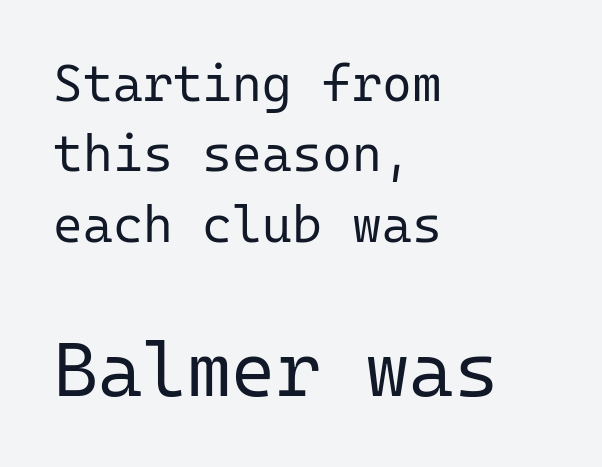
Q: Is the text bold? A: No.
Q: Is the text italic (slanted)? A: No, it is upright.
Q: Is the typeface a serif or a sans-serif typeface? A: Sans-serif.
Q: Is the text underlined? A: No.
Q: How is the paragraph aligned? A: Left-aligned.
Q: Is the spacing between letters normal or unusually wide? A: Normal.
Q: Is the spacing between lines tight, normal or loose? A: Normal.
Q: Which block of text is set in a larger size, the first (top) or the second (bottom)? A: The second (bottom) one.
Q: Width (condensed, normal, or wide)? A: Normal.
Q: Stroke contrast? A: Low.
Q: x-height? A: Medium.
Q: Monospaced? A: Yes.
